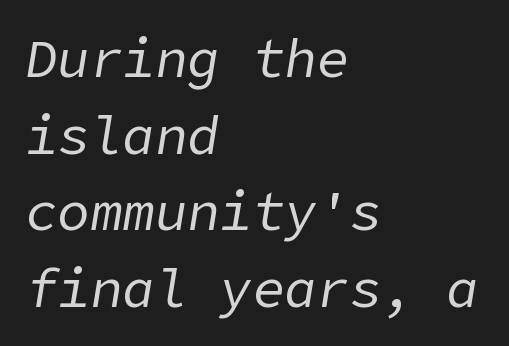
The image shows 54 px regular-weight type, italic (leaning right); set left-aligned, normal line spacing (1.42x), normal letter spacing, not underlined; low stroke contrast and a medium x-height.
